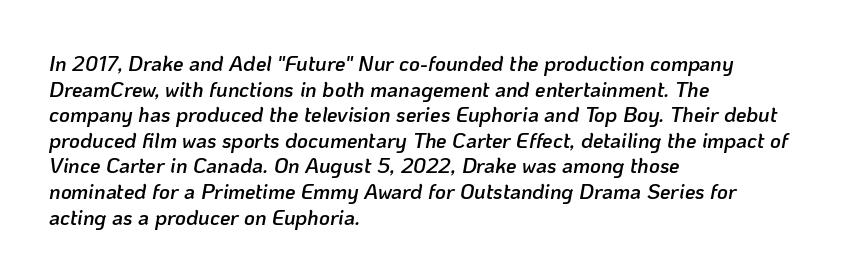
Italic: yes, the glyphs are oblique. Caption: multi-line text, flush left, ragged right. The typesetting leans somewhat heavy: a semibold. What stands out about the letter spacing? Nothing — it is the standard amount.
